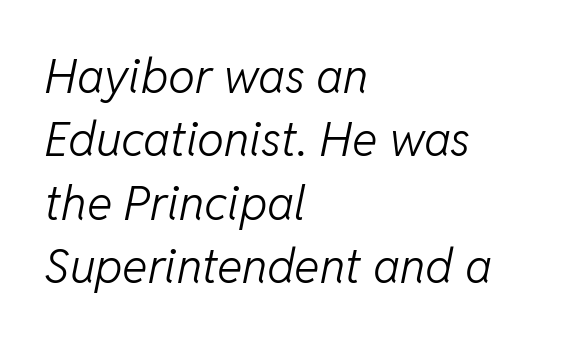
{"italic": "yes", "lean": "right", "slant_degrees": 11, "bold": "no", "weight": "light", "width": "normal", "stroke_contrast": "low", "x_height": "medium", "monospaced": "no", "underline": "no", "align": "left", "line_spacing": "normal", "line_spacing_ratio": 1.32, "letter_spacing": "normal", "letter_spacing_em": 0.0, "glyph_px": 48}
